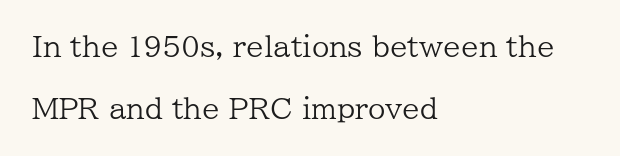
Q: Is the text bold? A: No.
Q: Is the text italic (slanted)? A: No, it is upright.
Q: Is the typeface a serif or a sans-serif typeface? A: Serif.
Q: Is the text underlined? A: No.
Q: How is the paragraph aligned? A: Left-aligned.
Q: Is the spacing between letters normal or unusually wide? A: Normal.
Q: Is the spacing between lines tight, normal or loose? A: Loose.
Q: Width (condensed, normal, or wide)? A: Normal.
Q: Stroke contrast? A: Low.
Q: x-height? A: Medium.
Q: Monospaced? A: No.
